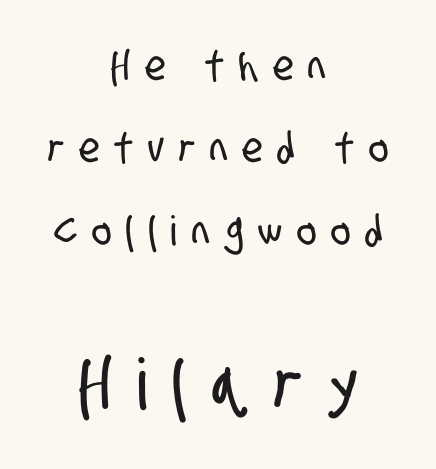
Q: Is the typeface a serif or a sans-serif typeface? A: Sans-serif.
Q: Is the text underlined? A: No.
Q: How is the paragraph aligned? A: Centered.
Q: Is the spacing between letters normal or unusually wide? A: Unusually wide.
Q: Is the spacing between lines tight, normal or loose? A: Loose.
Q: Which block of text is set in a larger size, the first (top) or the second (bottom)? A: The second (bottom) one.
Q: Width (condensed, normal, or wide)? A: Condensed.
Q: Stroke contrast? A: Low.
Q: x-height? A: Large.
Q: Monospaced? A: No.
